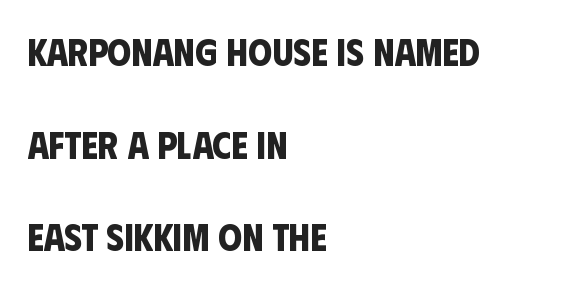
The image shows 38 px bold, condensed sans-serif type; set left-aligned, loose line spacing (2.44x), normal letter spacing, not underlined; low stroke contrast and a large x-height.
